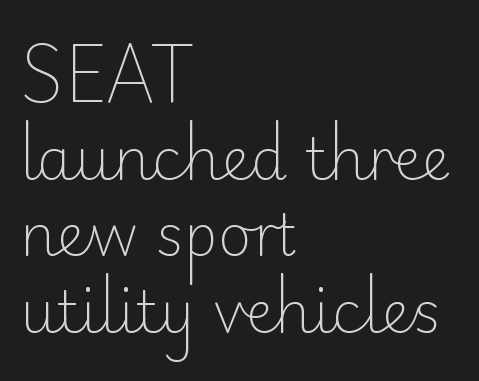
The image shows 58 px light sans-serif type, upright; set left-aligned, normal line spacing (1.32x), normal letter spacing, not underlined; low stroke contrast and a small x-height.
